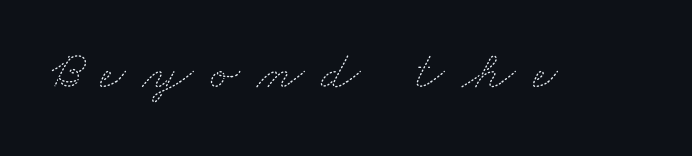
The image shows 55 px thin, wide type; set unusually wide letter spacing (+0.31 em), not underlined; medium stroke contrast and a small x-height.
